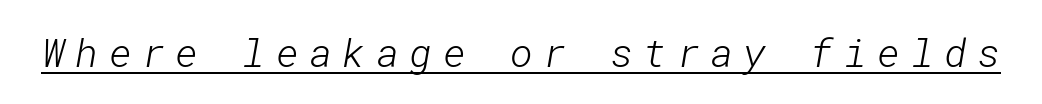
These characters rest on top of a visible drawn line. Words appear elongated and porous because spacing is wide. You can tell from the bare stems that sans-serif type was used. Weight: regular or lighter.
